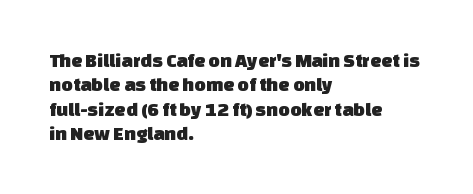
Look at the tracking — it's just the regular setting, nothing added. Just letters on the line, the space beneath them empty. Where is the straight margin? On the left.
